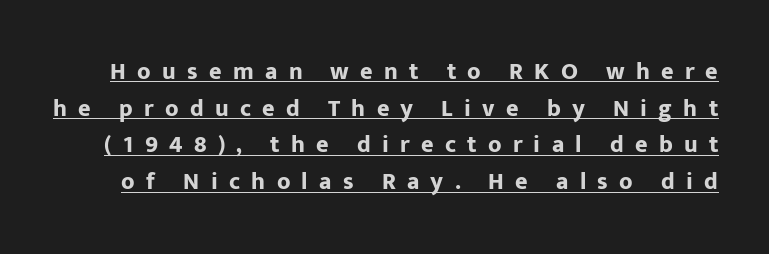
Leading matches the norm, producing a regular column. You'd pick this weight for a headline — it's a proper bold. The rendering inserts visible extra space after every character. The typesetter has applied underlining to the passage shown. The lettering stays uniformly vertical, giving the passage a roman look.
